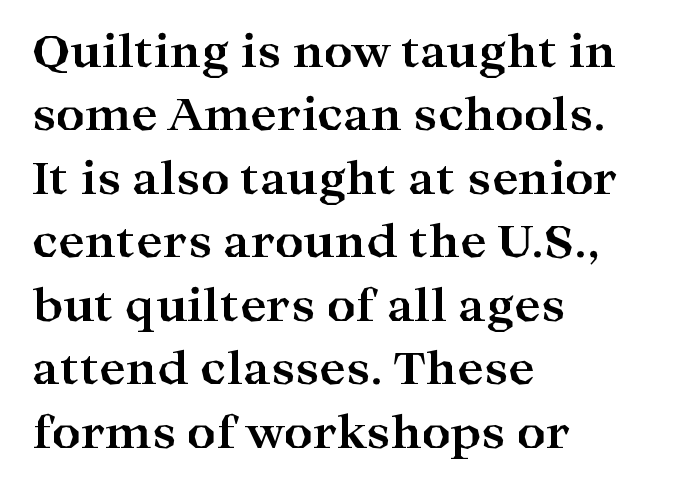
Q: Is the text bold? A: Yes.
Q: Is the text italic (slanted)? A: No, it is upright.
Q: Is the typeface a serif or a sans-serif typeface? A: Serif.
Q: Is the text underlined? A: No.
Q: How is the paragraph aligned? A: Left-aligned.
Q: Is the spacing between letters normal or unusually wide? A: Normal.
Q: Is the spacing between lines tight, normal or loose? A: Normal.
Q: Width (condensed, normal, or wide)? A: Wide.
Q: Stroke contrast? A: High.
Q: x-height? A: Medium.
Q: Monospaced? A: No.
